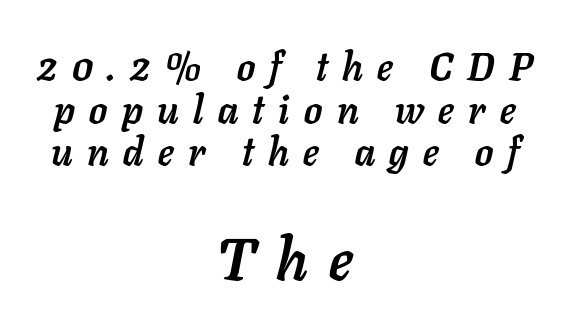
The image shows 59 px semibold type, italic (leaning right); set centered, tight line spacing (1.09x), unusually wide letter spacing (+0.37 em), not underlined; the second (bottom) block is 1.51x larger; low stroke contrast and a medium x-height.
